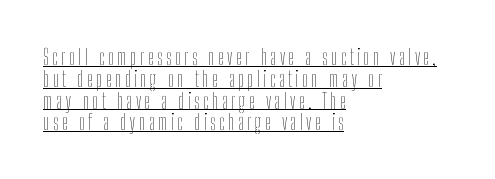
Q: Is the text bold? A: No.
Q: Is the text italic (slanted)? A: No, it is upright.
Q: Is the text underlined? A: Yes.
Q: How is the paragraph aligned? A: Left-aligned.
Q: Is the spacing between lines tight, normal or loose? A: Tight.
